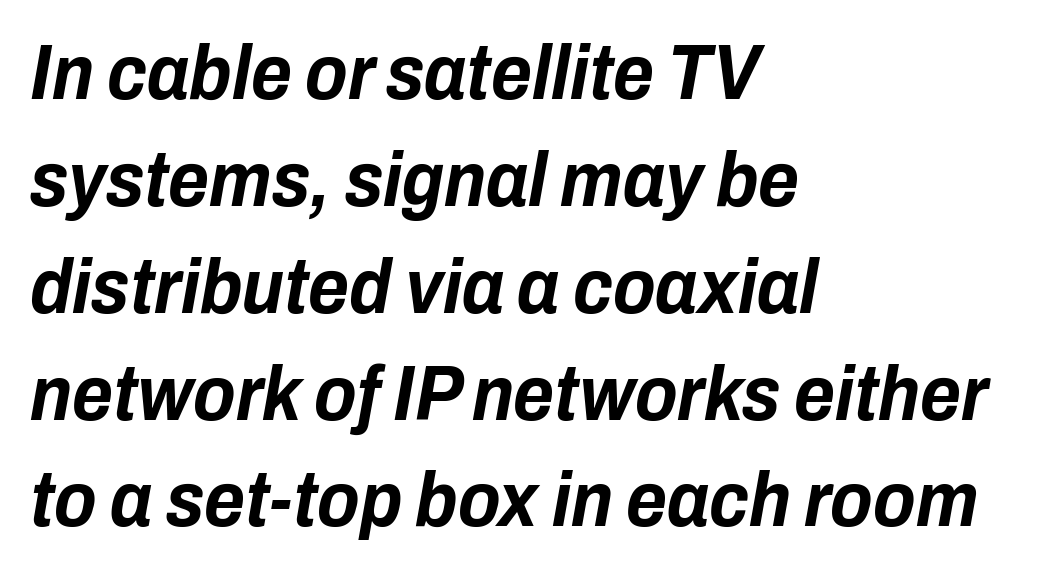
{"italic": "yes", "lean": "right", "slant_degrees": 10, "bold": "yes", "weight": "bold", "width": "condensed", "stroke_contrast": "low", "x_height": "medium", "monospaced": "no", "underline": "no", "align": "left", "line_spacing": "normal", "line_spacing_ratio": 1.37, "letter_spacing": "normal", "letter_spacing_em": 0.0, "glyph_px": 78}
